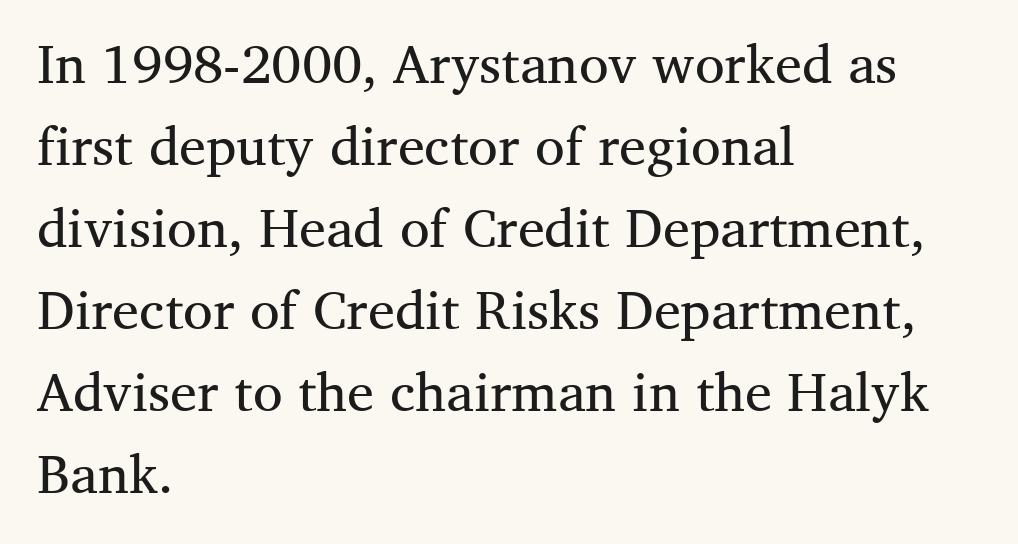
The lettering stays uniformly vertical, giving the passage a roman look. Stems here are at most as thick as an everyday book face. Looks like regular typesetting: each glyph gets only the width it needs. Characters follow at the spacing the type designer built in.
